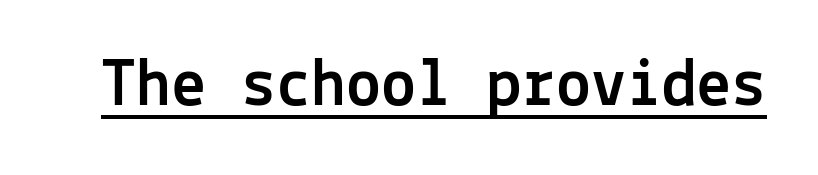
The image shows 70 px sans-serif type, upright, monospaced; set normal letter spacing, underlined; a medium x-height.
